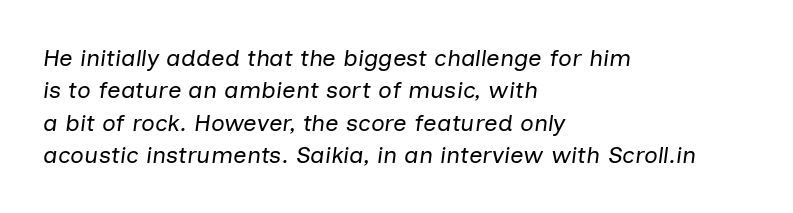
{"italic": "yes", "lean": "right", "slant_degrees": 7, "bold": "no", "underline": "no", "align": "left", "line_spacing": "normal", "line_spacing_ratio": 1.35, "letter_spacing": "normal", "letter_spacing_em": 0.0, "glyph_px": 24}
